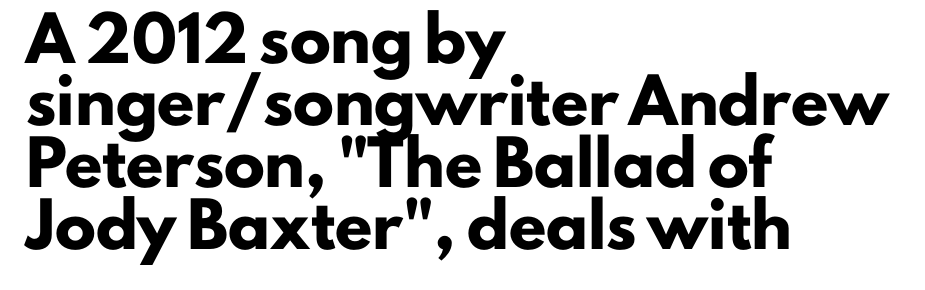
Q: Is the text bold? A: Yes.
Q: Is the text italic (slanted)? A: No, it is upright.
Q: Is the typeface a serif or a sans-serif typeface? A: Sans-serif.
Q: Is the text underlined? A: No.
Q: How is the paragraph aligned? A: Left-aligned.
Q: Is the spacing between letters normal or unusually wide? A: Normal.
Q: Is the spacing between lines tight, normal or loose? A: Normal.
Q: Width (condensed, normal, or wide)? A: Normal.
Q: Stroke contrast? A: Low.
Q: x-height? A: Small.
Q: Monospaced? A: No.
